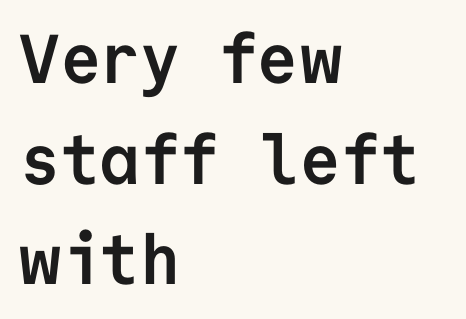
In terms of leading, this rendering sits right in the middle. Notice how the passage keeps a crisp vertical edge on the left only. Clear beneath every line of the passage. Is this a fixed-width face? Yes — each glyph sits in an identical cell. Classification — sans serif.
